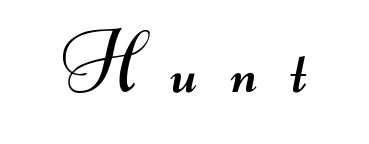
Q: Is the text bold? A: No.
Q: Is the typeface a serif or a sans-serif typeface? A: Sans-serif.
Q: Is the text underlined? A: No.
Q: Is the spacing between letters normal or unusually wide? A: Unusually wide.
Q: Width (condensed, normal, or wide)? A: Wide.
Q: Stroke contrast? A: Medium.
Q: Monospaced? A: No.
